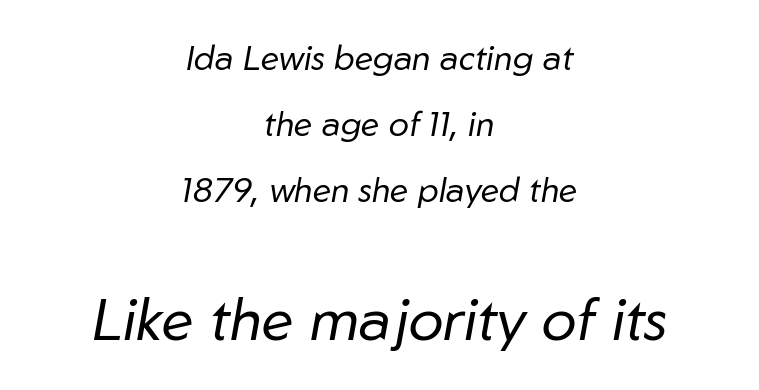
The image shows 59 px regular-weight type, italic (leaning right); set centered, loose line spacing (1.94x), normal letter spacing, not underlined; the second (bottom) block is 1.74x larger; low stroke contrast and a medium x-height.
